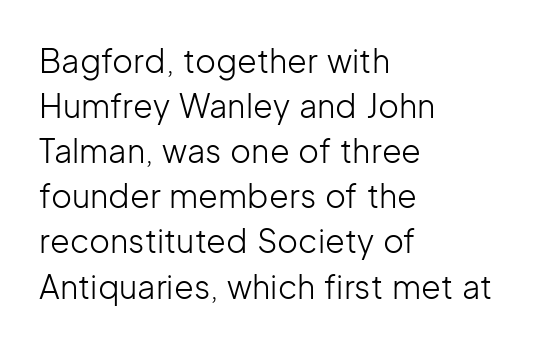
The image shows 32 px light sans-serif type, upright; set left-aligned, normal line spacing (1.41x), normal letter spacing, not underlined; low stroke contrast and a medium x-height.
